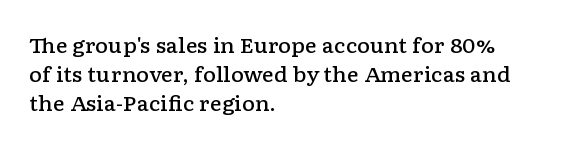
How heavy is the stroke? Medium-heavy — a semibold, shy of bold. Notice how the passage keeps a crisp vertical edge on the left only. In terms of posture, this sample is upright. The rendering uses a moderate line-height, typical for paragraphs. No extra tracking has been applied to these lines. Descender tails drop into unmarked territory.
